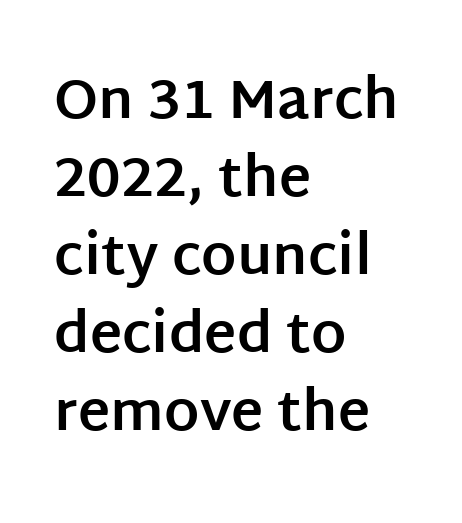
Check the space under the baseline: it is left empty. In terms of letterform style, serifs are entirely absent. The lines sit at an ordinary, default distance from one another. Every character sits straight up, as roman type does.
